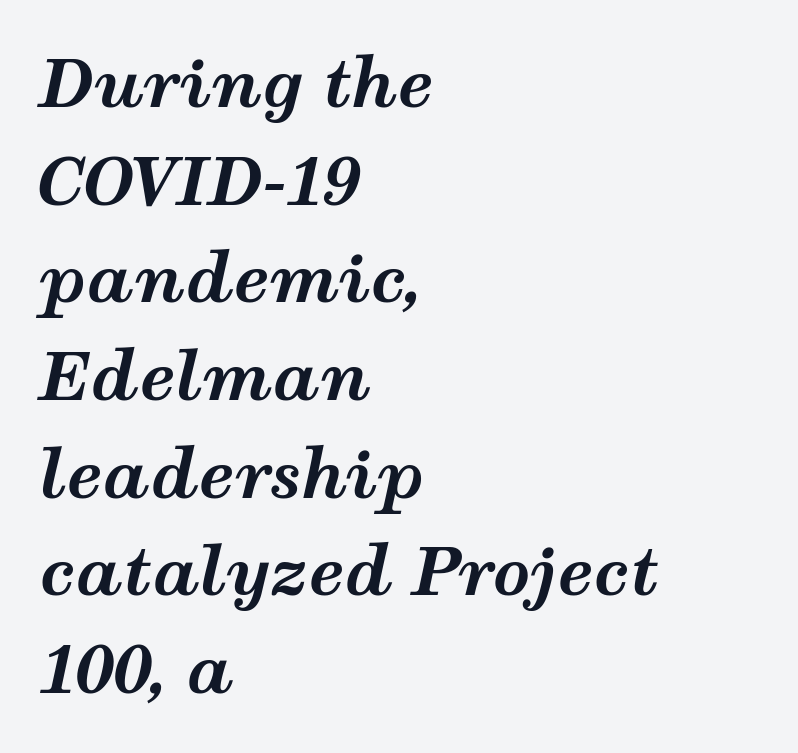
The image shows 66 px bold, wide type, italic (leaning right); set left-aligned, normal line spacing (1.48x), normal letter spacing, not underlined; medium stroke contrast and a medium x-height.
